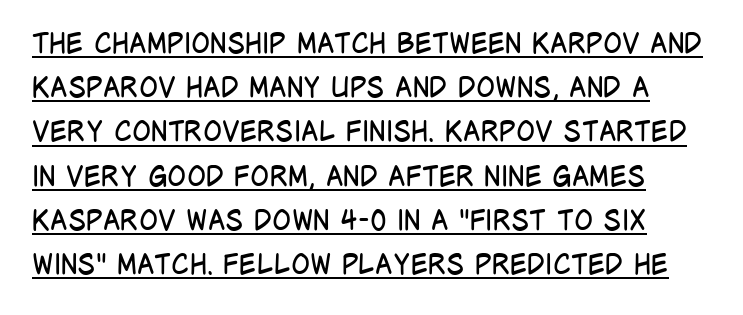
Q: Is the text bold? A: No.
Q: Is the text italic (slanted)? A: No, it is upright.
Q: Is the typeface a serif or a sans-serif typeface? A: Sans-serif.
Q: Is the text underlined? A: Yes.
Q: Is the spacing between letters normal or unusually wide? A: Normal.
Q: Is the spacing between lines tight, normal or loose? A: Normal.
Q: Width (condensed, normal, or wide)? A: Condensed.
Q: Stroke contrast? A: Low.
Q: x-height? A: Large.
Q: Monospaced? A: No.
